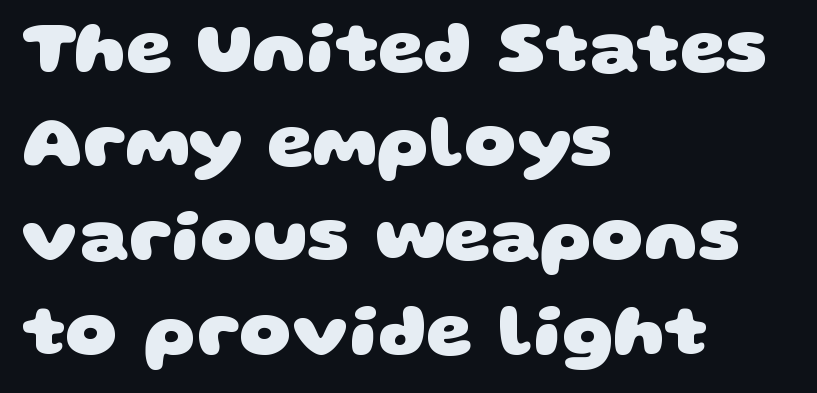
Q: Is the text bold? A: Yes.
Q: Is the typeface a serif or a sans-serif typeface? A: Sans-serif.
Q: Is the text underlined? A: No.
Q: How is the paragraph aligned? A: Left-aligned.
Q: Is the spacing between letters normal or unusually wide? A: Normal.
Q: Is the spacing between lines tight, normal or loose? A: Normal.
Q: Width (condensed, normal, or wide)? A: Wide.
Q: Stroke contrast? A: Low.
Q: x-height? A: Large.
Q: Monospaced? A: No.
